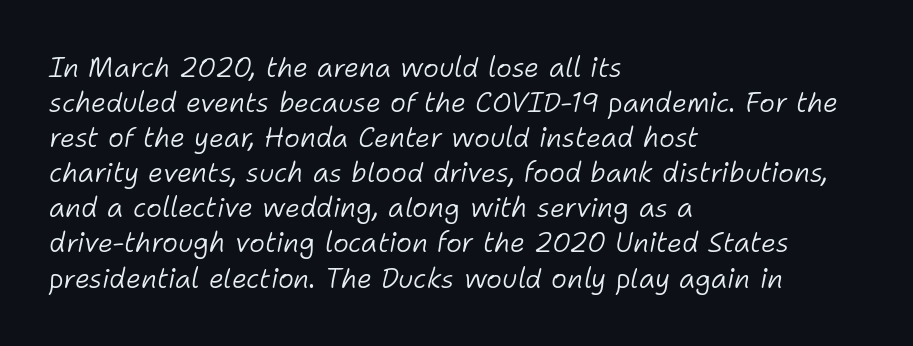
{"italic": "yes", "lean": "right", "slant_degrees": 11, "bold": "no", "underline": "no", "align": "left", "line_spacing": "normal", "line_spacing_ratio": 1.3, "letter_spacing": "normal", "letter_spacing_em": 0.0, "glyph_px": 27}
